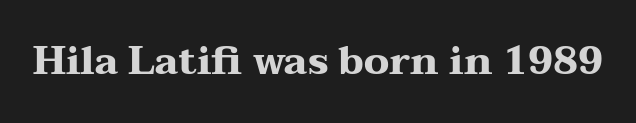
The image shows 39 px heavy, wide serif type, upright; set normal letter spacing, not underlined; medium stroke contrast and a medium x-height.
